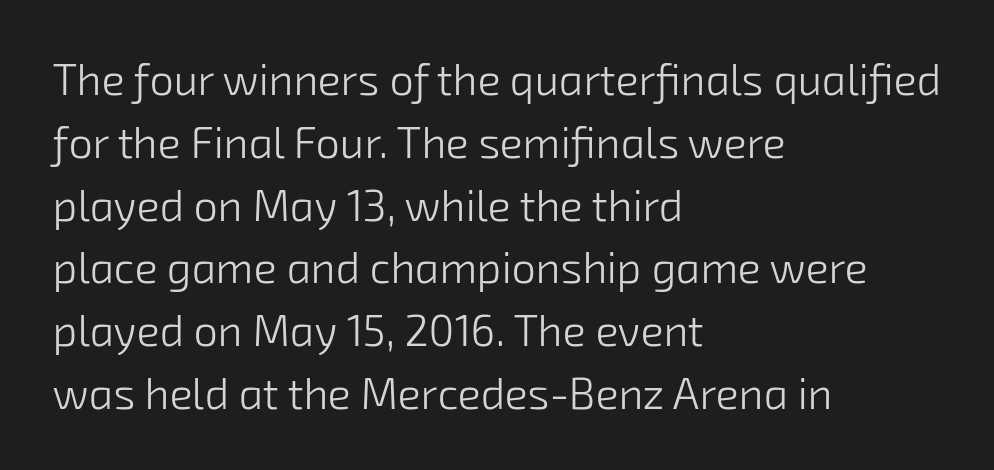
Q: Is the text bold? A: No.
Q: Is the typeface a serif or a sans-serif typeface? A: Sans-serif.
Q: Is the text underlined? A: No.
Q: How is the paragraph aligned? A: Left-aligned.
Q: Is the spacing between letters normal or unusually wide? A: Normal.
Q: Is the spacing between lines tight, normal or loose? A: Normal.
Q: Width (condensed, normal, or wide)? A: Normal.
Q: Stroke contrast? A: Low.
Q: x-height? A: Medium.
Q: Monospaced? A: No.
